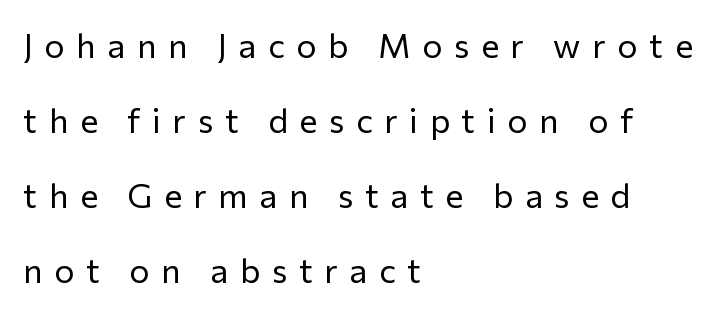
{"serif": "no", "italic": "no", "bold": "no", "weight": "regular", "width": "normal", "stroke_contrast": "low", "x_height": "medium", "monospaced": "no", "underline": "no", "align": "left", "line_spacing": "loose", "line_spacing_ratio": 2.21, "letter_spacing": "wide", "letter_spacing_em": 0.34, "glyph_px": 34}
